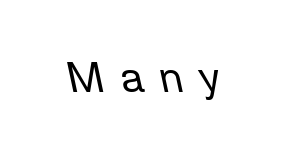
Q: Is the text bold? A: No.
Q: Is the text italic (slanted)? A: Yes, it leans left by about 12 degrees.
Q: Is the text underlined? A: No.
Q: Is the spacing between letters normal or unusually wide? A: Unusually wide.
Q: Width (condensed, normal, or wide)? A: Normal.
Q: Stroke contrast? A: Low.
Q: x-height? A: Medium.
Q: Monospaced? A: No.
